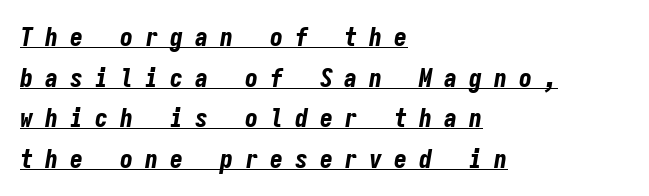
The face used here is rendered with a markedly widened letterfit. Yep, that's italic — everything's leaning. The lettering is marked with a stroke running underneath it. The typesetter chose a ragged-right arrangement here.
